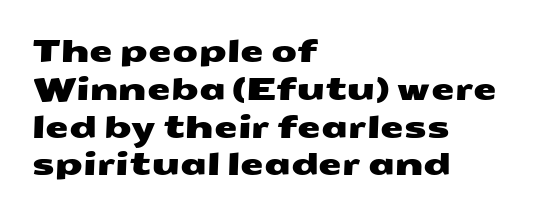
Q: Is the typeface a serif or a sans-serif typeface? A: Sans-serif.
Q: Is the text underlined? A: No.
Q: How is the paragraph aligned? A: Left-aligned.
Q: Is the spacing between letters normal or unusually wide? A: Normal.
Q: Is the spacing between lines tight, normal or loose? A: Normal.
Q: Width (condensed, normal, or wide)? A: Wide.
Q: Stroke contrast? A: Medium.
Q: x-height? A: Medium.
Q: Monospaced? A: No.
